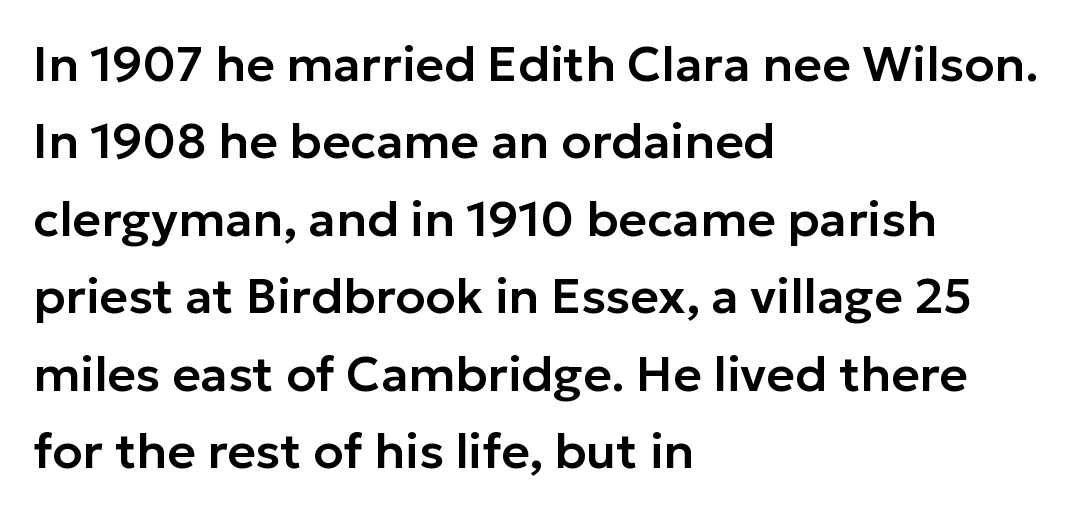
Successive baselines arrive at the customary interval. Spacing between characters is what you'd get straight out of the box. Any mark beneath the type? The region is blank. A typesetter would mark this as roman, not italic.
